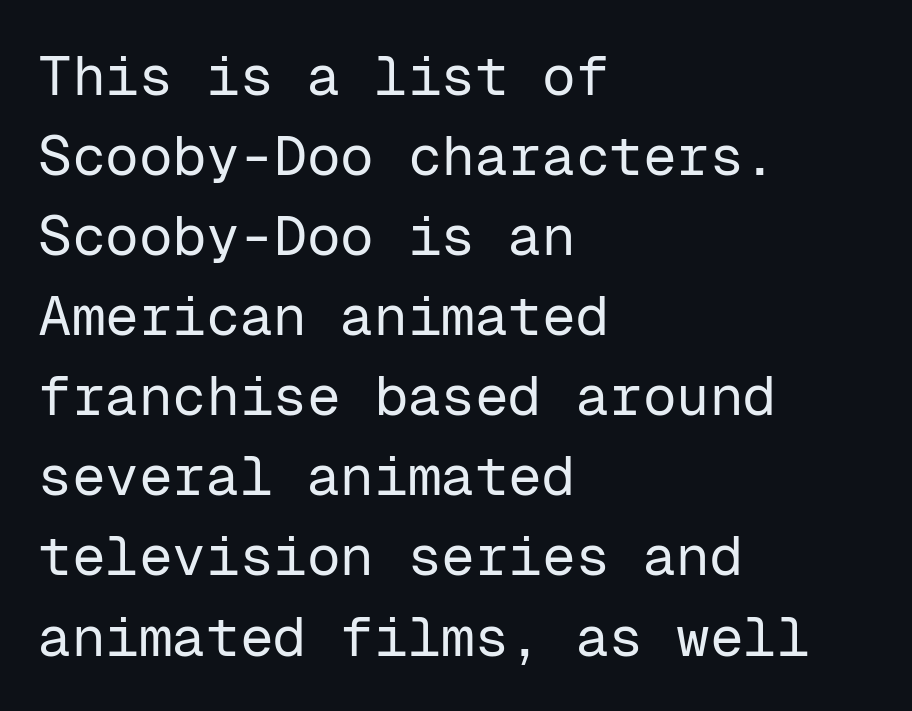
Descenders hang freely into open space. Layout note: lines flush left. Whoever set this chose a conventional vertical rhythm. Does the lettering tilt? It doesn't — this is upright.
